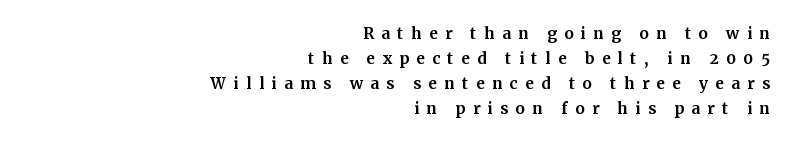
The image shows 21 px text type, upright; set right-aligned, line spacing 1.19x, unusually wide letter spacing (+0.35 em), not underlined.
